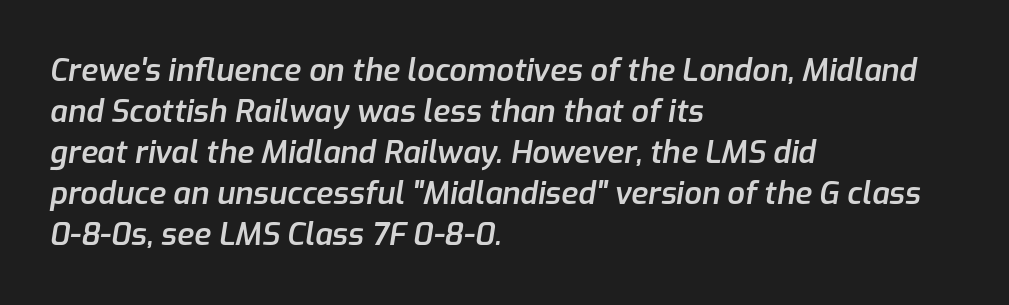
{"italic": "yes", "lean": "right", "slant_degrees": 9, "bold": "semi", "weight": "semibold", "width": "normal", "stroke_contrast": "low", "x_height": "medium", "monospaced": "no", "underline": "no", "align": "left", "line_spacing": "normal", "line_spacing_ratio": 1.32, "letter_spacing": "normal", "letter_spacing_em": 0.0, "glyph_px": 31}
